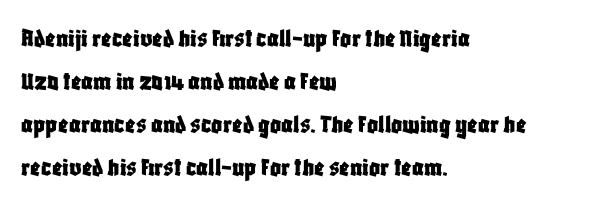
Notice how descenders clear the ascenders below comfortably — that's standard leading. Rendered with straight, roman letterforms. These lines keep a tight, regular rhythm from letter to letter. Only glyphs here, with clear space below each row. Line beginnings align vertically; line endings do not.
